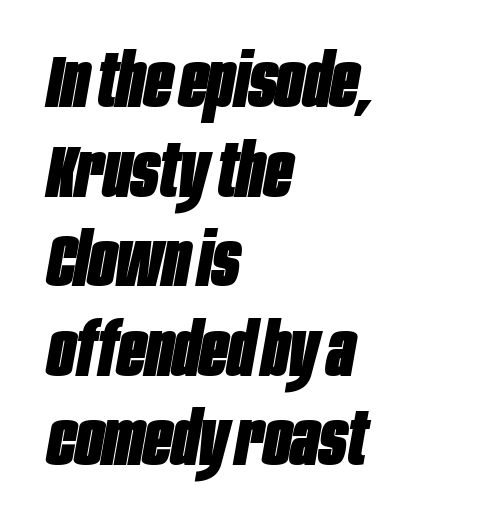
The string is rendered with underlining switched off. When letters slant like this, we call the style italic. Alignment: flush left. Do the characters align in a grid? No, the font is proportional. Strokes here are thick enough to call this a true bold. The type is set solid horizontally, with unmodified tracking.
